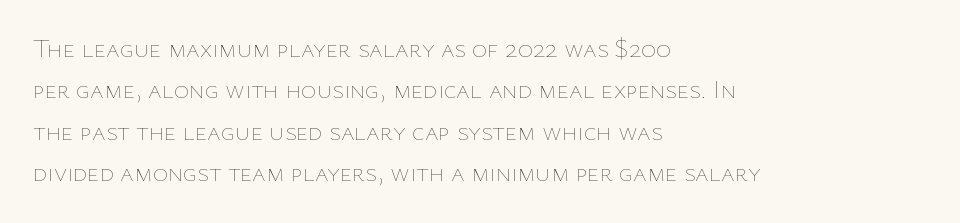
Each stroke keeps to a modest, everyday thickness or less. Whoever set this chose a conventional vertical rhythm. Caption: multi-line text, flush left, ragged right. Underlining? Definitely not there.
